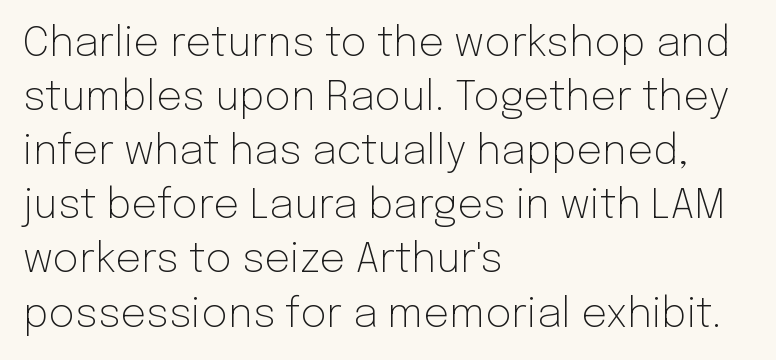
The face used here is proportionally spaced, like ordinary book or web type. Words float on clear page, feet unadorned. I'd call this a sans setting — the letters go barefoot. Tall strokes in this sample are plumb rather than angled. The face looks like a standard text weight, possibly lighter.
